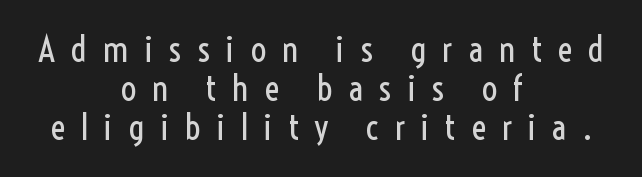
The image shows 36 px regular-weight, condensed sans-serif type, upright; set centered, tight line spacing (1.09x), unusually wide letter spacing (+0.42 em), not underlined; a medium x-height.
